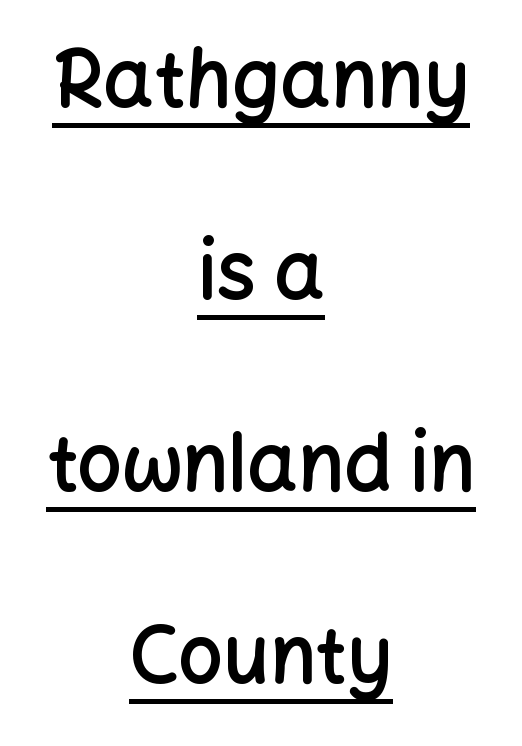
The vertical gap from one line to the next is large. Look at the tracking — it's just the regular setting, nothing added. Is the type bold? Partly — it's a semibold, heavier than regular but not fully bold. Horizontal alignment here is central, giving a formal, balanced look. Tall strokes in this sample are plumb rather than angled.
